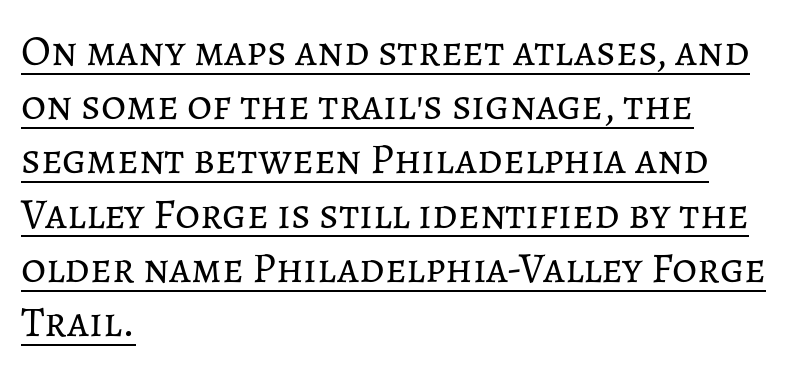
Q: Is the text bold? A: No.
Q: Is the text italic (slanted)? A: No, it is upright.
Q: Is the text underlined? A: Yes.
Q: How is the paragraph aligned? A: Left-aligned.
Q: Is the spacing between letters normal or unusually wide? A: Normal.
Q: Is the spacing between lines tight, normal or loose? A: Normal.
Q: Width (condensed, normal, or wide)? A: Normal.
Q: Stroke contrast? A: Low.
Q: x-height? A: Medium.
Q: Monospaced? A: No.
